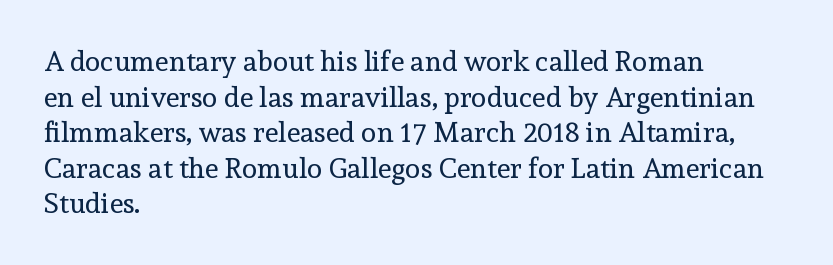
Varying glyph widths throughout — classic text-font behaviour. Default kerning and tracking; the words read as compact shapes. The foot of each line stays bare and open. When letters stand straight like this, we call the style roman or upright. Is there much room between lines? A standard amount, neither cramped nor airy. Each letter's strokes conclude with small projecting serifs.
